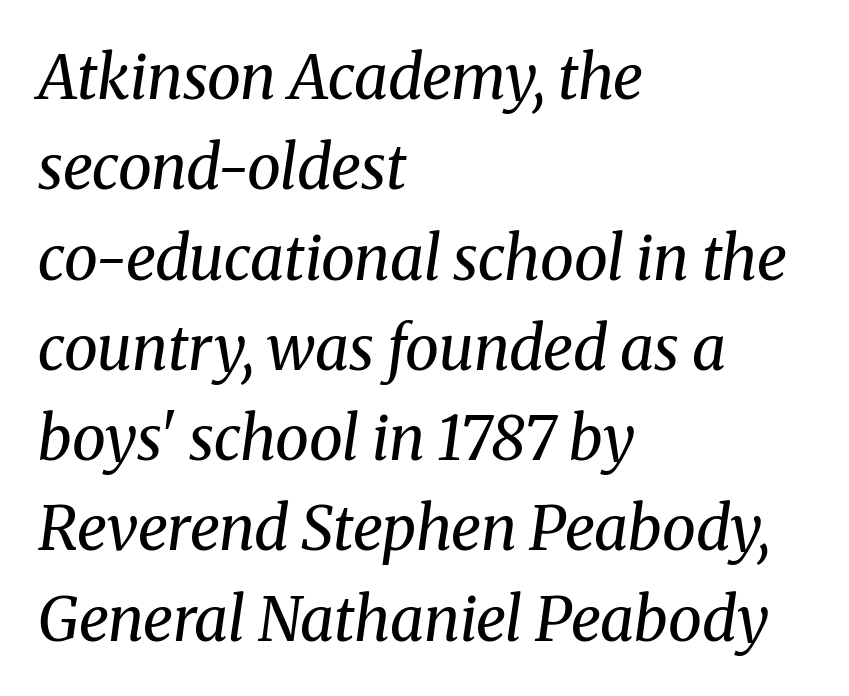
On a weight scale, this lands at 450 or below. Alignment: flush left. A typesetter would call this leading conventional body-copy spacing. Old-style or modern, the face here clearly has serifs.
